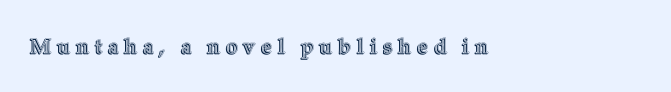
Q: Is the text italic (slanted)? A: No, it is upright.
Q: Is the text underlined? A: No.
Q: Is the spacing between letters normal or unusually wide? A: Unusually wide.
